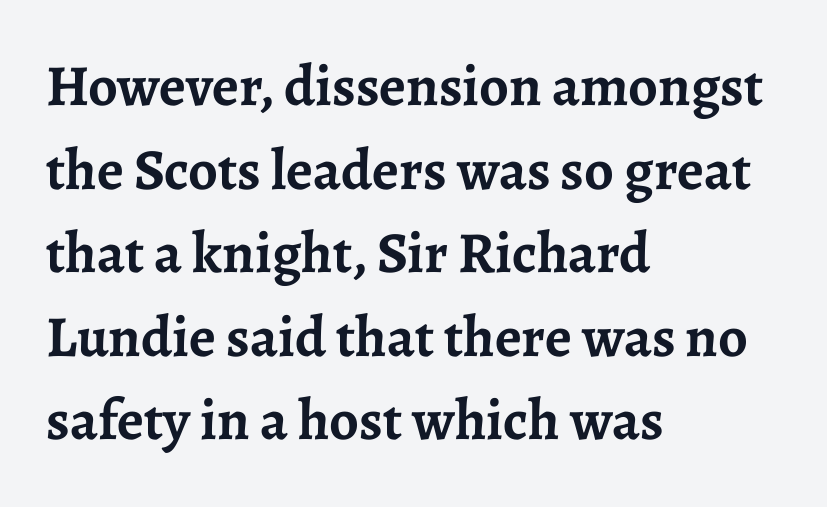
{"serif": "yes", "italic": "no", "bold": "yes", "weight": "semibold", "width": "normal", "stroke_contrast": "low", "x_height": "medium", "monospaced": "no", "underline": "no", "align": "left", "line_spacing": "normal", "line_spacing_ratio": 1.44, "letter_spacing": "normal", "letter_spacing_em": 0.0, "glyph_px": 58}
